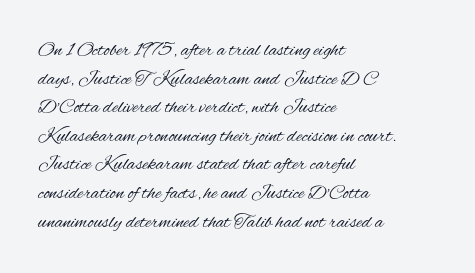
Honestly, the letter spacing is just normal — you wouldn't notice it. Every row of glyphs begins at an identical x-position on the left. A typesetter would call this leading conventional body-copy spacing.
